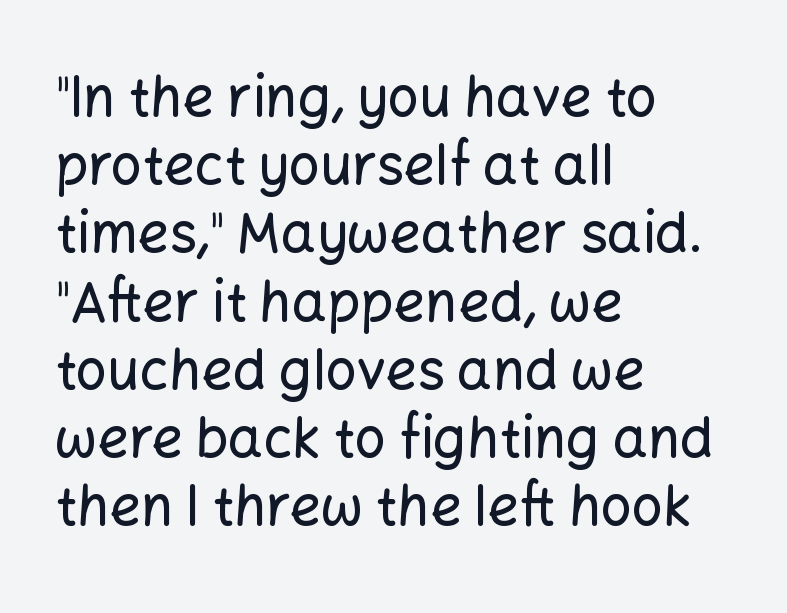
Q: Is the text italic (slanted)? A: No, it is upright.
Q: Is the typeface a serif or a sans-serif typeface? A: Sans-serif.
Q: Is the text underlined? A: No.
Q: How is the paragraph aligned? A: Left-aligned.
Q: Is the spacing between letters normal or unusually wide? A: Normal.
Q: Width (condensed, normal, or wide)? A: Normal.
Q: Stroke contrast? A: Low.
Q: x-height? A: Medium.
Q: Monospaced? A: No.
